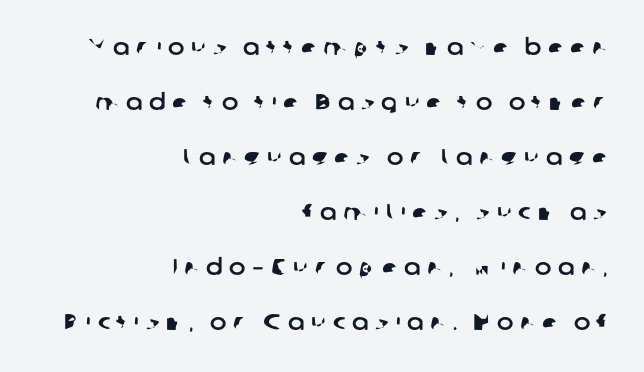
The image shows 22 px text type; set right-aligned, loose line spacing (2.5x), unusually wide letter spacing (+0.31 em), not underlined.
